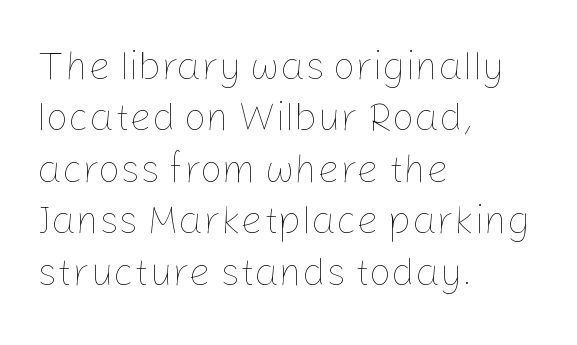
Q: Is the text bold? A: No.
Q: Is the text italic (slanted)? A: No, it is upright.
Q: Is the text underlined? A: No.
Q: How is the paragraph aligned? A: Left-aligned.
Q: Is the spacing between letters normal or unusually wide? A: Normal.
Q: Is the spacing between lines tight, normal or loose? A: Normal.
Q: Width (condensed, normal, or wide)? A: Normal.
Q: Stroke contrast? A: Low.
Q: x-height? A: Medium.
Q: Monospaced? A: No.
